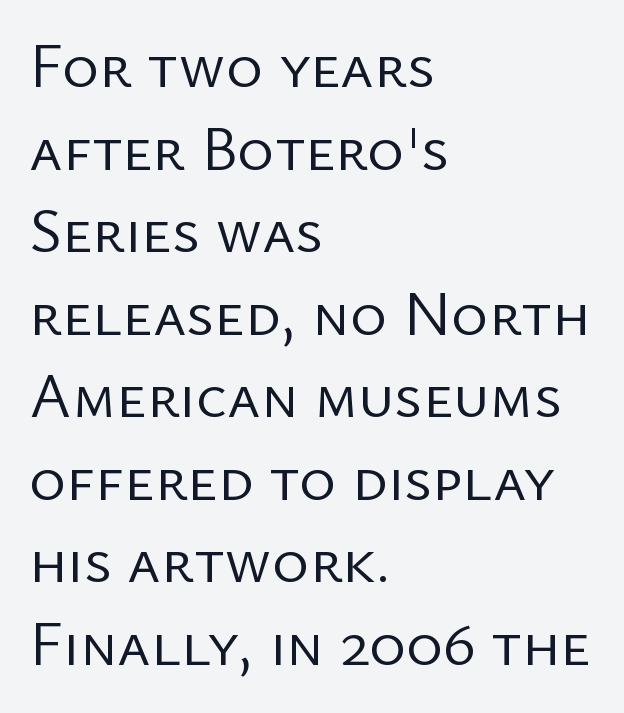
{"serif": "no", "italic": "no", "bold": "no", "weight": "regular", "width": "normal", "stroke_contrast": "low", "x_height": "medium", "monospaced": "no", "underline": "no", "align": "left", "line_spacing": "normal", "line_spacing_ratio": 1.31, "letter_spacing": "normal", "letter_spacing_em": 0.0, "glyph_px": 63}
